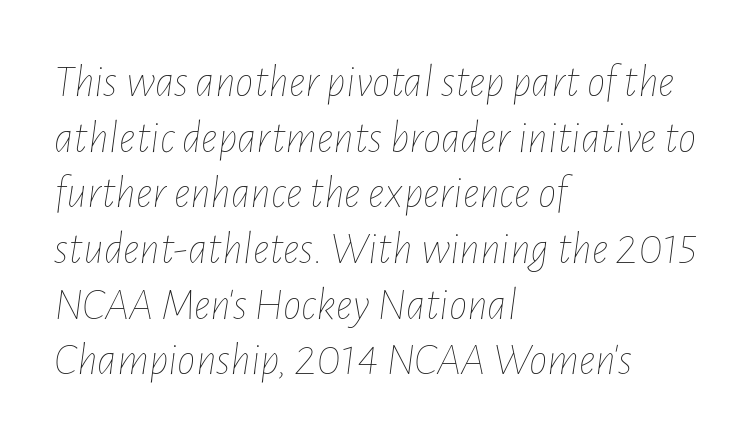
The image shows 46 px thin, condensed type, italic (leaning right); set left-aligned, line spacing 1.21x, normal letter spacing, not underlined; low stroke contrast and a medium x-height.
